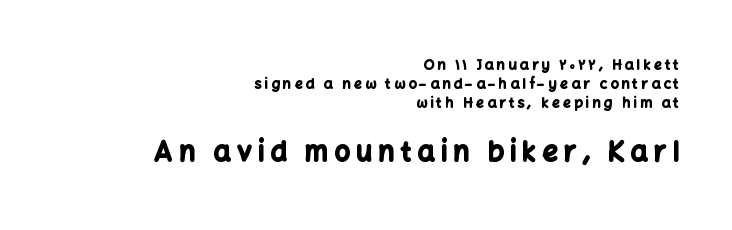
How heavy is the stroke? Heavy — this is a bold. In CSS terms this would be text-align: right. What stands out about the letter spacing? Its width — letters are far apart. The rendering uses a moderate line-height, typical for paragraphs.
